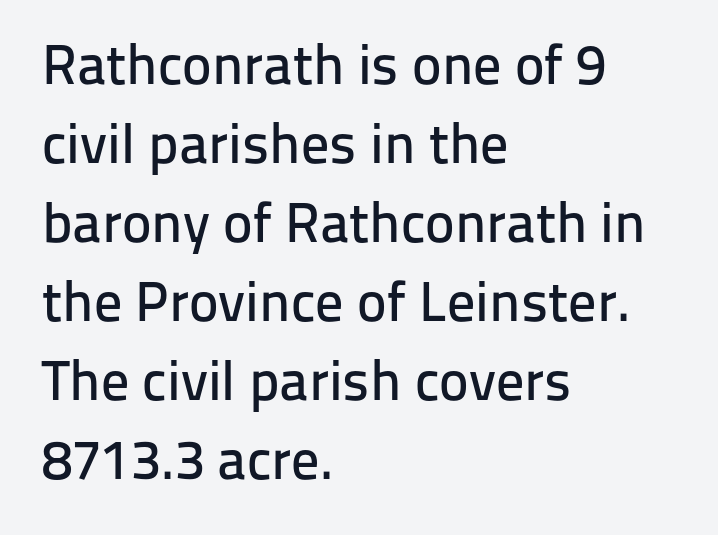
The rendering uses a moderate line-height, typical for paragraphs. The passage shown has conventional tracking throughout. Left-aligned paragraph, ragged on the right. A clean baseline with only descenders dipping below it.
